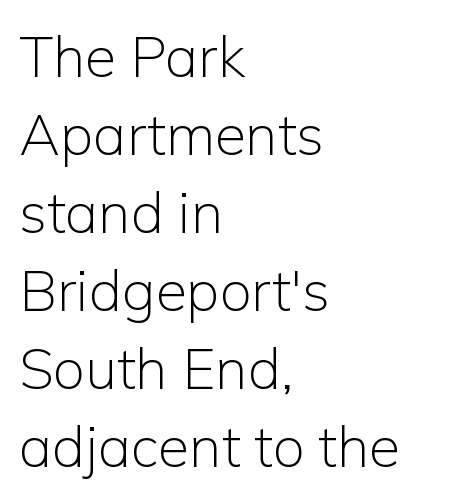
Q: Is the text bold? A: No.
Q: Is the text italic (slanted)? A: No, it is upright.
Q: Is the typeface a serif or a sans-serif typeface? A: Sans-serif.
Q: Is the text underlined? A: No.
Q: How is the paragraph aligned? A: Left-aligned.
Q: Is the spacing between letters normal or unusually wide? A: Normal.
Q: Is the spacing between lines tight, normal or loose? A: Normal.
Q: Width (condensed, normal, or wide)? A: Normal.
Q: Stroke contrast? A: Low.
Q: x-height? A: Medium.
Q: Monospaced? A: No.
